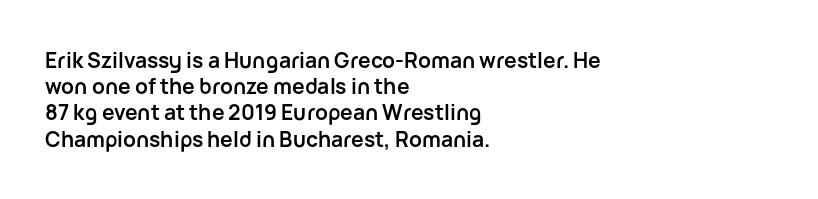
The image shows 21 px bold type, upright; set left-aligned, normal line spacing (1.25x), normal letter spacing, not underlined.
